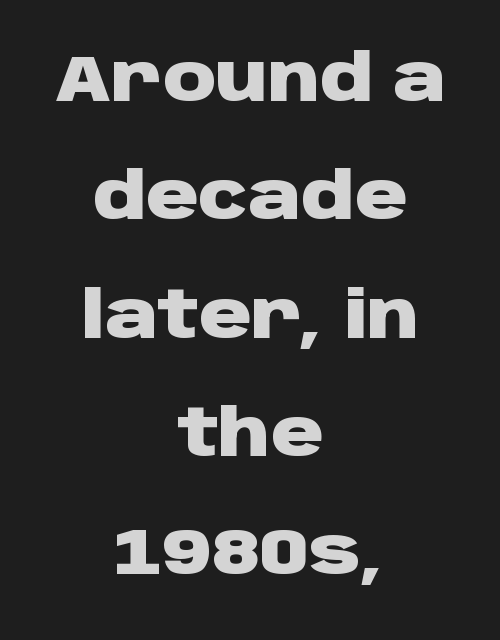
A typesetter would mark this as roman, not italic. The letters carry no serifs — their stems end cleanly without finishing strokes. You could call the tracking neutral — neither tight nor loose. The strokes are fattened all the way to bold.
